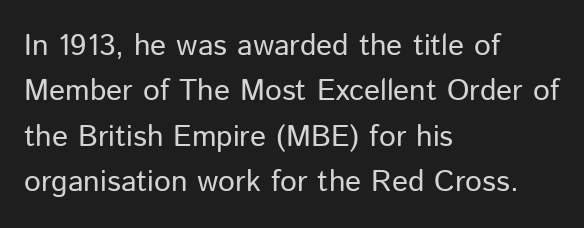
Is this a fixed-width face? No — the glyphs have proportional, varying widths. Stroke thickness stays within the range of a standard reading face or lighter. These lines are composed in type without serifs. Reading down the column, the eye jumps a familiar distance to each next line. Posture: upright roman.
